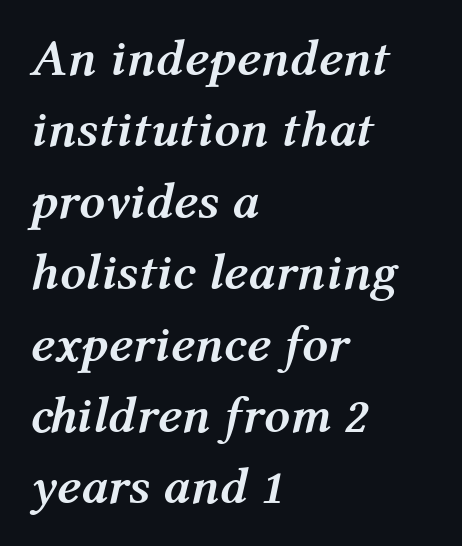
Q: Is the text bold? A: Yes.
Q: Is the text italic (slanted)? A: Yes, it leans right by about 12 degrees.
Q: Is the text underlined? A: No.
Q: How is the paragraph aligned? A: Left-aligned.
Q: Is the spacing between letters normal or unusually wide? A: Normal.
Q: Is the spacing between lines tight, normal or loose? A: Normal.
Q: Width (condensed, normal, or wide)? A: Normal.
Q: Stroke contrast? A: Medium.
Q: x-height? A: Medium.
Q: Monospaced? A: No.
